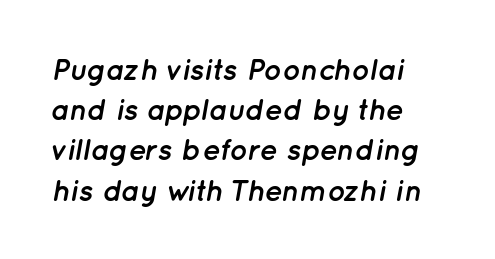
The image shows 30 px semibold type, italic (leaning right); set left-aligned, normal line spacing (1.34x), normal letter spacing, not underlined; low stroke contrast and a medium x-height.
